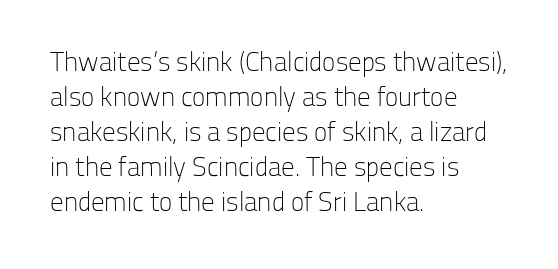
{"italic": "no", "bold": "no", "underline": "no", "align": "left", "line_spacing": "normal", "line_spacing_ratio": 1.3, "letter_spacing": "normal", "letter_spacing_em": 0.0, "glyph_px": 27}
